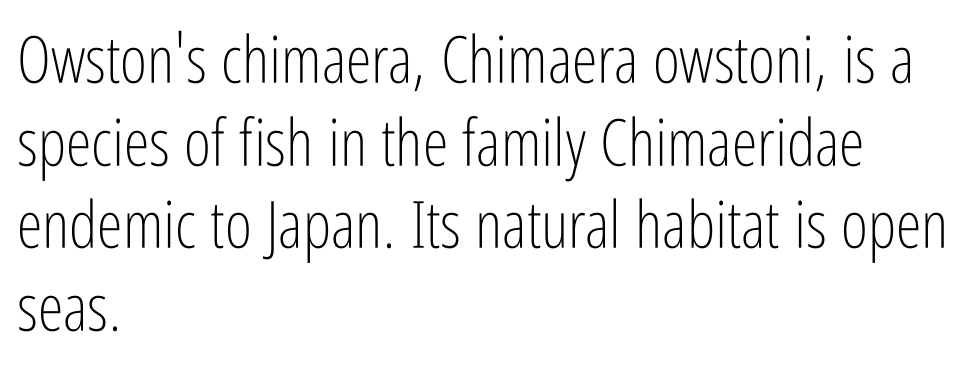
The letterforms sit shoulder to shoulder at normal distance. Quick note: not italic, upright. This sample has the flowing, uneven cadence of proportional lettering. Regarding leading, the lines here are spaced in the standard way. Weight: regular or lighter.
